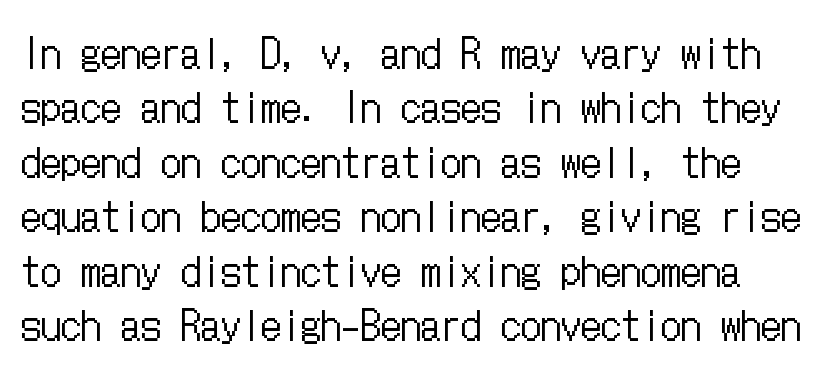
Vertical stems look standard width or narrower in stroke. Descenders hang freely into open space. Students, observe: this is what conventionally led text looks like. Each word holds together tightly as a unit, with standard inter-letter gaps.
